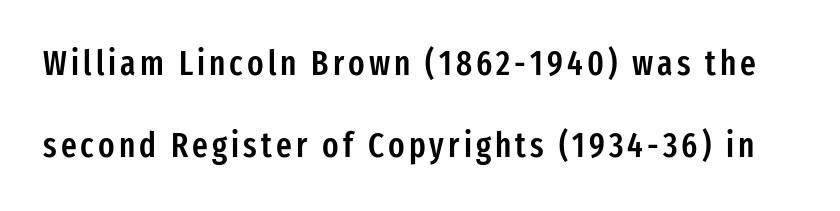
Whoever set this chose breathing room over compactness in the vertical rhythm. This sample uses a sans-serif face. Look at the stroke-to-counter ratio: somewhat heavy, a semibold. Think of a printed novel: that variable character pitch is what you see here. Type without underlining.
